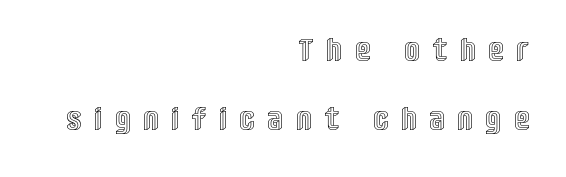
{"italic": "no", "width": "condensed", "x_height": "large", "monospaced": "no", "underline": "no", "align": "right", "line_spacing": "loose", "line_spacing_ratio": 2.21, "letter_spacing": "wide", "letter_spacing_em": 0.48, "glyph_px": 31}
